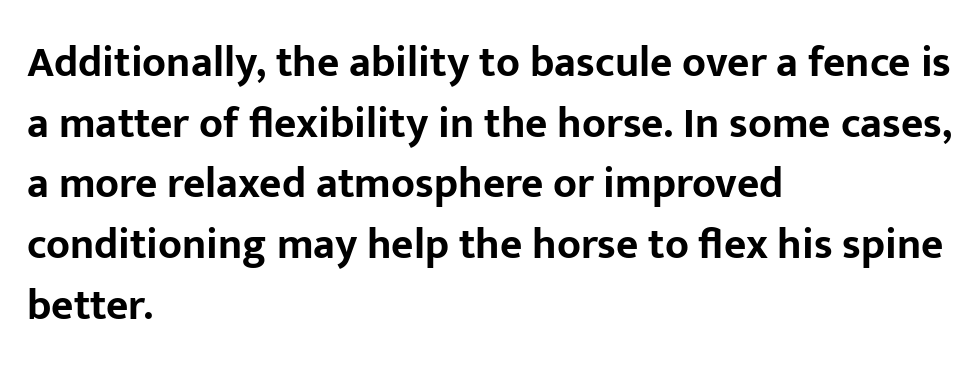
Has an underline been added? It has not. No extra tracking has been applied to these lines. In terms of leading, this rendering sits right in the middle. Examine the stroke ends and you'll find no serifs. Left-aligned paragraph, ragged on the right.
